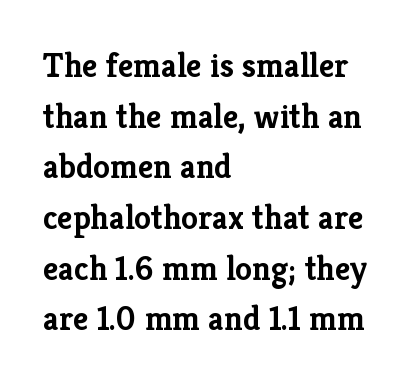
I'd call this a serif setting — the letters wear small feet. Is the block centered? No — it sits flush against the left margin. The face used here is rendered with its standard letterfit. Regular leading. Here the designer chose a conventional face with non-uniform glyph widths.
